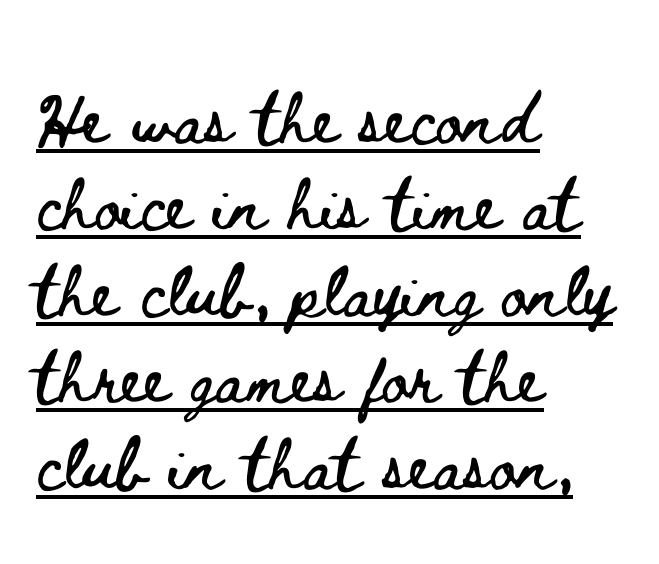
{"width": "wide", "stroke_contrast": "low", "x_height": "small", "monospaced": "no", "underline": "yes", "align": "left", "line_spacing": "normal", "line_spacing_ratio": 1.33, "letter_spacing": "normal", "letter_spacing_em": 0.0, "glyph_px": 65}
